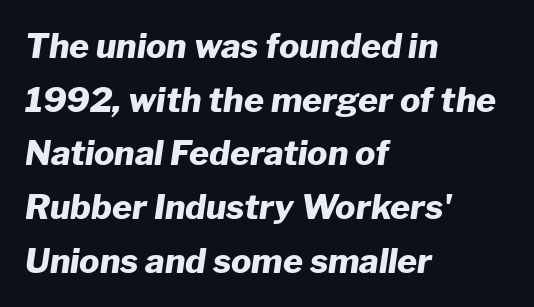
This block has exactly the height ordinary leading produces. Would a proofreader flag this as italicized? Yes. Think of a printed novel: that variable character pitch is what you see here. A clean baseline with only descenders dipping below it. The characters look thick and weighty, a clear bold.
